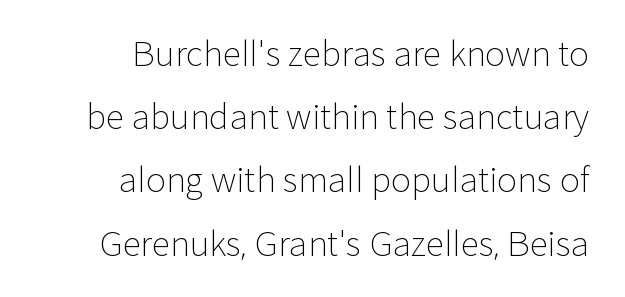
The image shows 34 px light sans-serif type, upright; set line spacing 1.86x, normal letter spacing, not underlined; low stroke contrast and a medium x-height.
